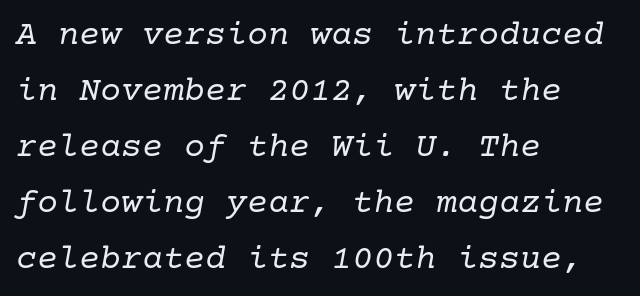
The passage shown is typeset with a serif family. Stroke thickness stays within the range of a standard reading face or lighter. The space directly below the letters is spotless. Summary of vertical rhythm: regular, with standard interline spacing.
